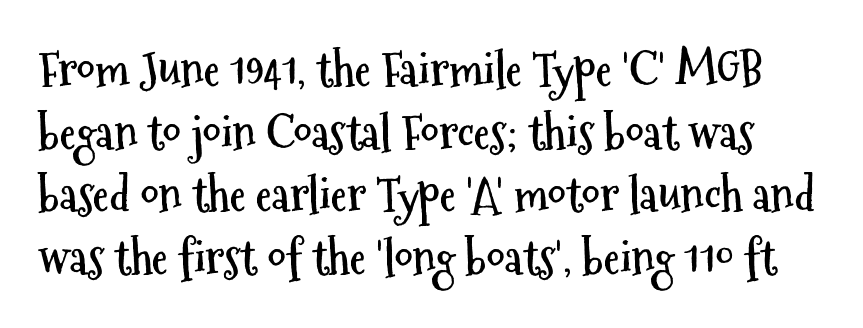
{"serif": "no", "italic": "no", "bold": "yes", "weight": "semibold", "width": "condensed", "stroke_contrast": "medium", "x_height": "medium", "monospaced": "no", "underline": "no", "line_spacing": "normal", "line_spacing_ratio": 1.36, "letter_spacing": "normal", "letter_spacing_em": 0.0, "glyph_px": 46}
